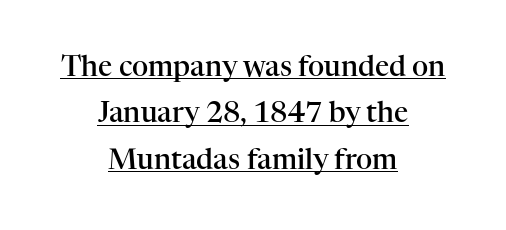
The image shows 28 px semibold serif type, upright; set centered, normal line spacing (1.66x), normal letter spacing, underlined; high stroke contrast and a medium x-height.
